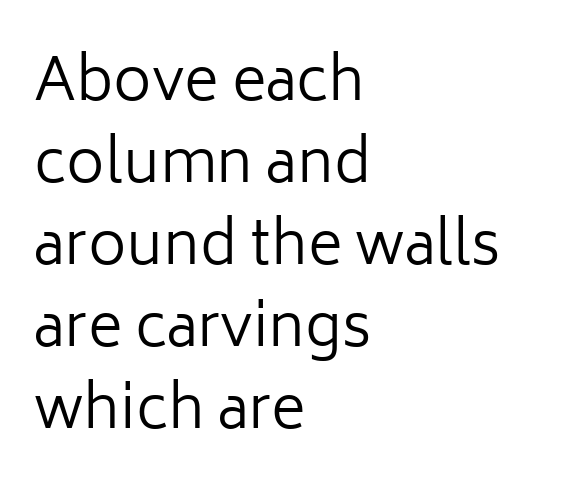
Q: Is the text bold? A: No.
Q: Is the text italic (slanted)? A: No, it is upright.
Q: Is the typeface a serif or a sans-serif typeface? A: Sans-serif.
Q: Is the text underlined? A: No.
Q: How is the paragraph aligned? A: Left-aligned.
Q: Is the spacing between letters normal or unusually wide? A: Normal.
Q: Is the spacing between lines tight, normal or loose? A: Normal.
Q: Width (condensed, normal, or wide)? A: Normal.
Q: Stroke contrast? A: Low.
Q: x-height? A: Medium.
Q: Monospaced? A: No.
